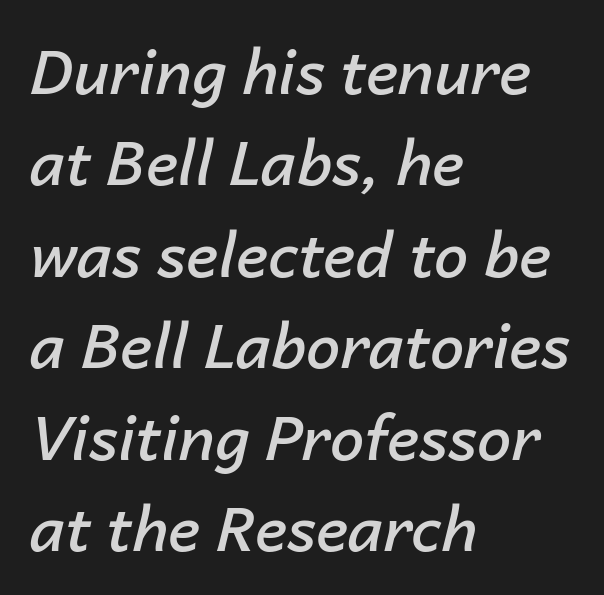
{"italic": "yes", "lean": "right", "slant_degrees": 14, "bold": "semi", "weight": "semibold", "width": "normal", "stroke_contrast": "low", "x_height": "medium", "monospaced": "no", "underline": "no", "align": "left", "line_spacing": "normal", "line_spacing_ratio": 1.5, "letter_spacing": "normal", "letter_spacing_em": 0.0, "glyph_px": 61}
